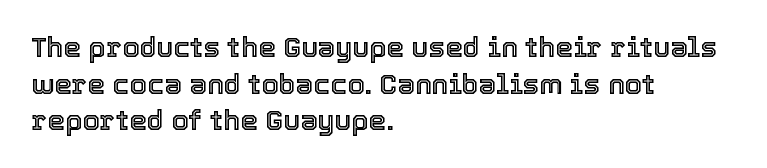
The image shows 28 px text type, upright; set left-aligned, normal line spacing (1.31x), normal letter spacing, not underlined; a medium x-height.
